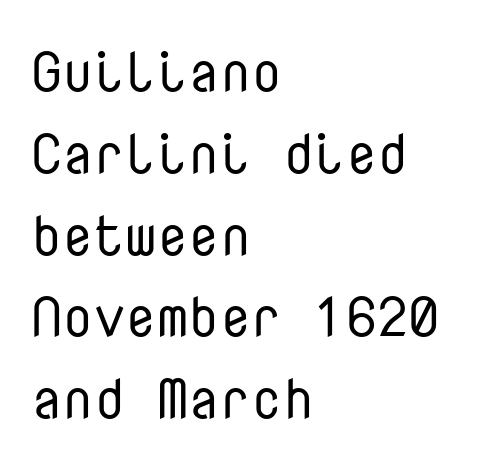
This rendering employs a face without finishing strokes, i.e., a sans-serif. Between one letter and the next there's only the usual sliver of space. The specimen omits any rule beneath the text block's lines. Compared with a typical body face, this is equally light or lighter still. The letters march in equal steps, a hallmark of fixed-pitch type. How would I describe the line gaps? Plain and ordinary.
